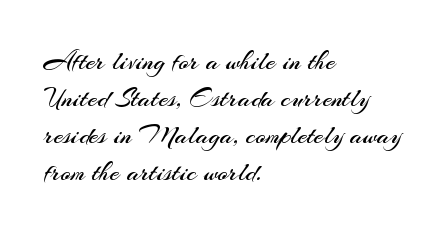
Q: Is the text bold? A: No.
Q: Is the text italic (slanted)? A: Yes.
Q: Is the text underlined? A: No.
Q: How is the paragraph aligned? A: Left-aligned.
Q: Is the spacing between letters normal or unusually wide? A: Normal.
Q: Is the spacing between lines tight, normal or loose? A: Normal.
